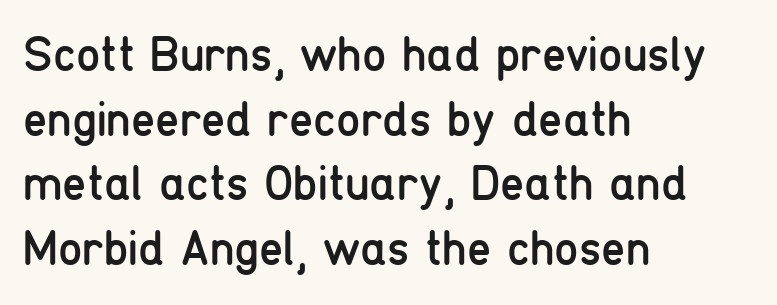
{"serif": "no", "italic": "no", "bold": "no", "weight": "regular", "width": "condensed", "stroke_contrast": "low", "x_height": "medium", "monospaced": "no", "underline": "no", "align": "left", "line_spacing": "normal", "line_spacing_ratio": 1.32, "letter_spacing": "normal", "letter_spacing_em": 0.0, "glyph_px": 49}
